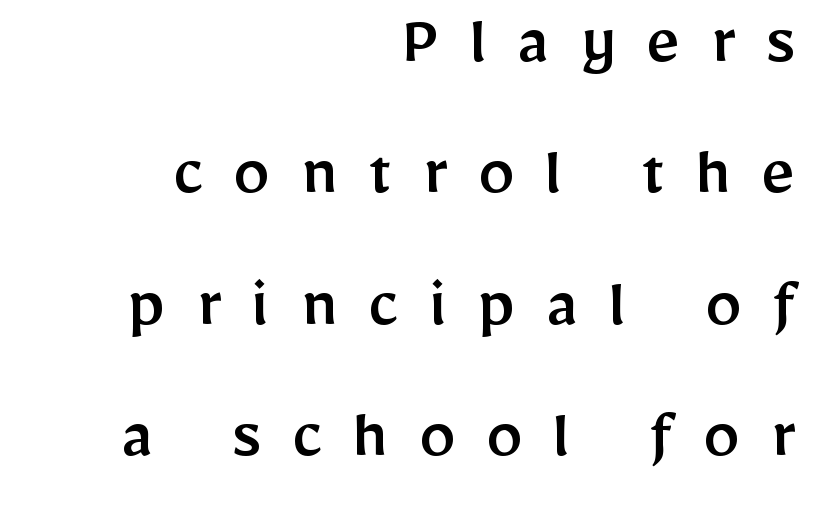
Q: Is the text italic (slanted)? A: No, it is upright.
Q: Is the typeface a serif or a sans-serif typeface? A: Sans-serif.
Q: Is the text underlined? A: No.
Q: How is the paragraph aligned? A: Right-aligned.
Q: Is the spacing between letters normal or unusually wide? A: Unusually wide.
Q: Width (condensed, normal, or wide)? A: Normal.
Q: Stroke contrast? A: Low.
Q: x-height? A: Medium.
Q: Monospaced? A: No.
